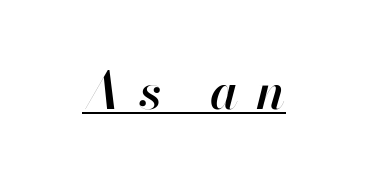
{"italic": "yes", "lean": "right", "slant_degrees": 13, "bold": "semi", "weight": "semibold", "width": "normal", "stroke_contrast": "high", "x_height": "small", "monospaced": "no", "underline": "yes", "letter_spacing": "wide", "letter_spacing_em": 0.35, "glyph_px": 51}
